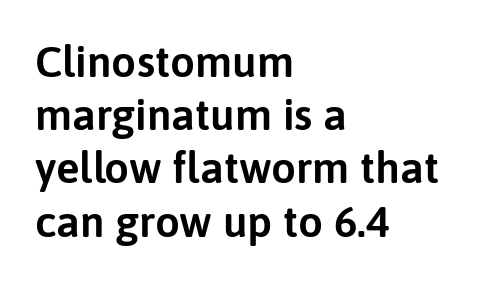
The image shows 44 px sans-serif type, upright; set left-aligned, line spacing 1.21x, normal letter spacing, not underlined; low stroke contrast and a medium x-height.
